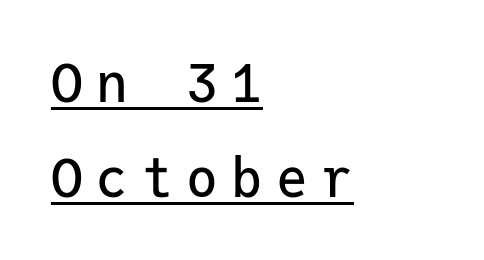
Each letter's strokes conclude bluntly, with no projecting serifs. Teacher's note: observe the even left margin — that is flush-left alignment. Is there any slant? The stems are plumb. A typesetter would call this monospace, since all characters share one set width. Honestly, the letter spacing is so wide it's the main thing you notice.
